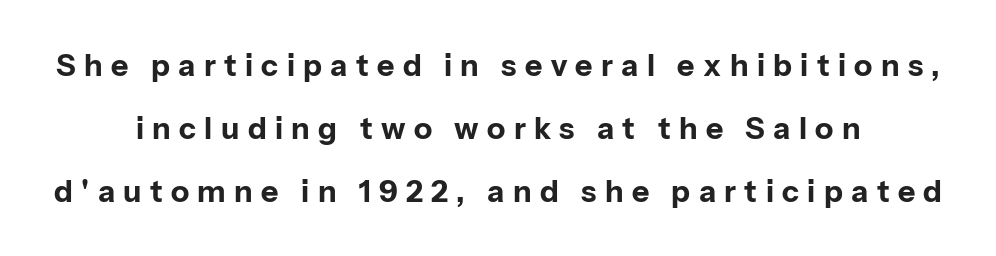
A clean baseline with only descenders dipping below it. In terms of letterform style, serifs are entirely absent. Summary of vertical rhythm: relaxed, with wide interline spacing. You could only call the tracking loose — the letters float apart. The characters look thick and weighty, a clear bold.
